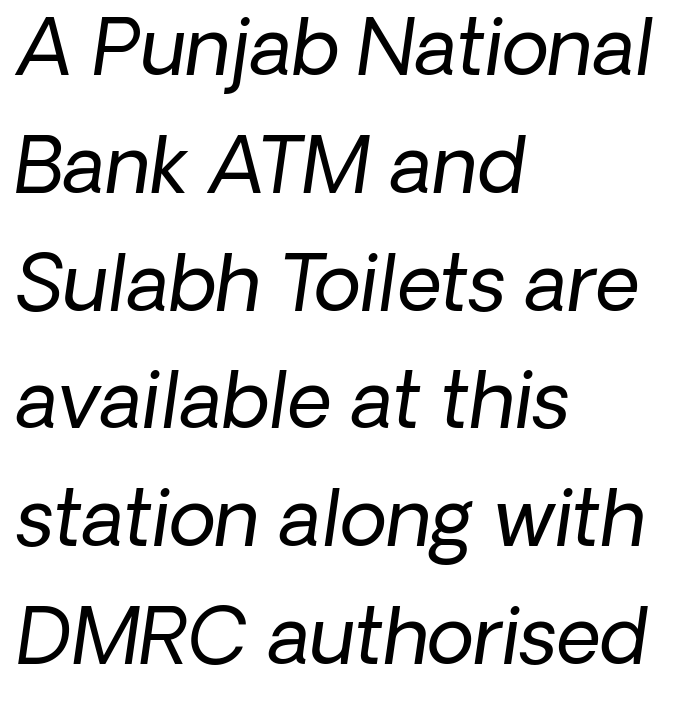
The letterforms sit shoulder to shoulder at normal distance. Note: no serifs on the glyphs. The rendering uses natural spacing where letterforms have individual widths. The letters look calm and open, with moderate or lighter stems. Has an underline been added? It has not.
